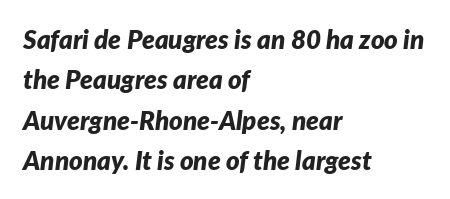
Left-aligned paragraph, ragged on the right. Italic: yes, the glyphs are oblique. How heavy is the stroke? Heavy — this is a bold. How are the letters spaced? Ordinarily, with no added tracking. Underline: absent.
